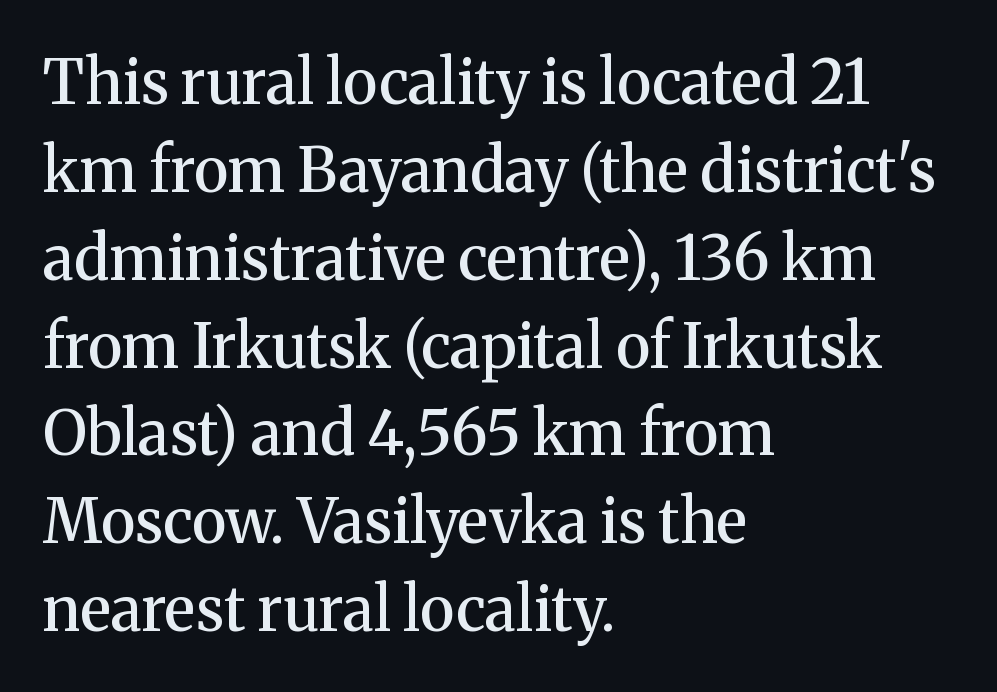
The image shows 61 px semibold serif type, upright; set left-aligned, normal line spacing (1.44x), normal letter spacing, not underlined; medium stroke contrast and a medium x-height.
